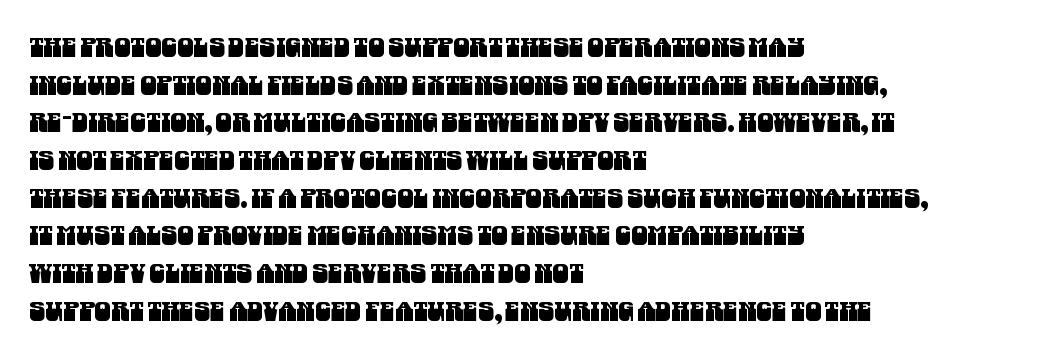
Q: Is the text underlined? A: No.
Q: How is the paragraph aligned? A: Left-aligned.
Q: Is the spacing between letters normal or unusually wide? A: Normal.
Q: Is the spacing between lines tight, normal or loose? A: Normal.
